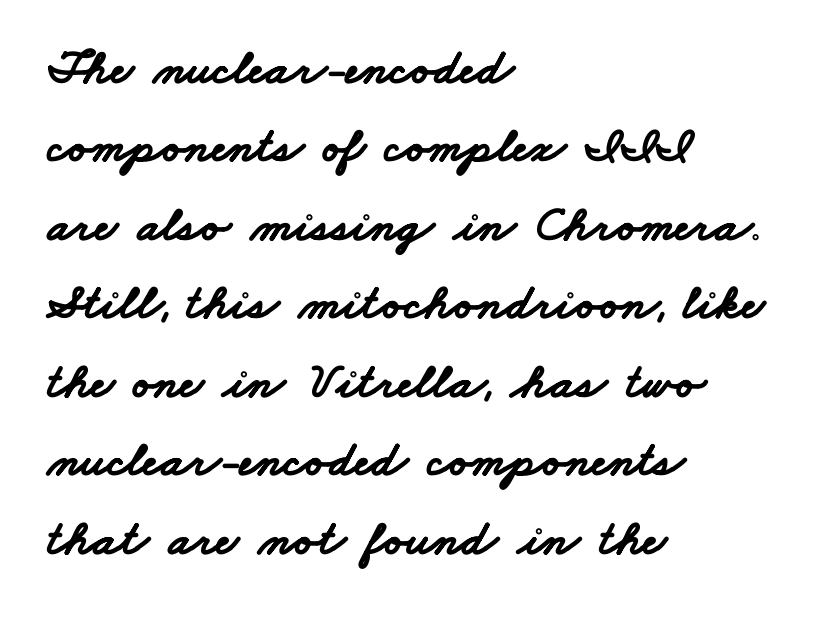
The image shows 50 px bold, wide sans-serif type; set left-aligned, normal line spacing (1.57x), normal letter spacing, not underlined; low stroke contrast and a small x-height.
